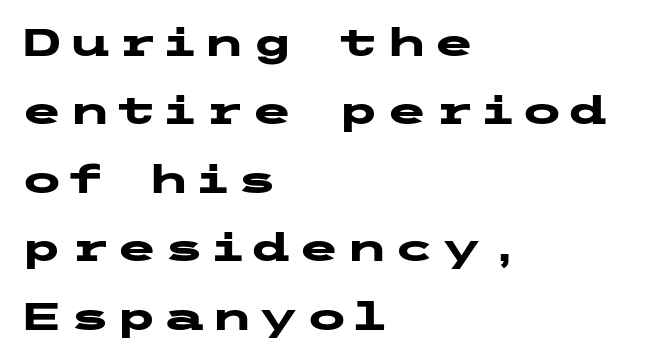
The image shows 38 px heavy, wide sans-serif type, upright; set left-aligned, line spacing 1.8x, not underlined; low stroke contrast and a medium x-height.
